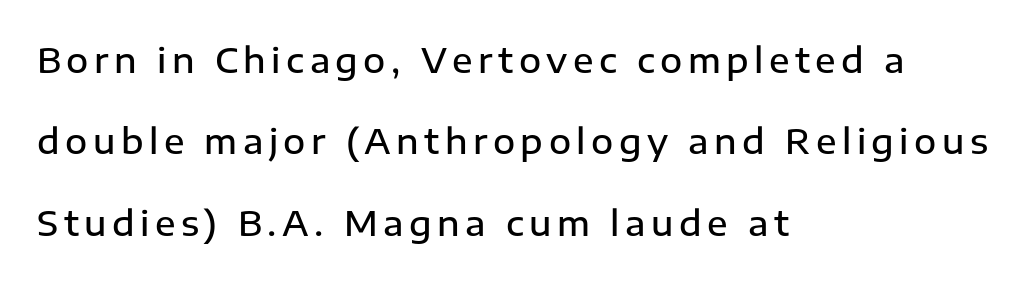
{"serif": "no", "italic": "no", "bold": "semi", "weight": "semibold", "width": "normal", "stroke_contrast": "low", "x_height": "medium", "monospaced": "no", "underline": "no", "align": "left", "line_spacing": "loose", "line_spacing_ratio": 2.39, "glyph_px": 34}
